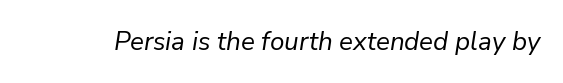
{"italic": "yes", "lean": "right", "slant_degrees": 9, "bold": "no", "underline": "no", "letter_spacing": "normal", "letter_spacing_em": 0.0, "glyph_px": 26}
